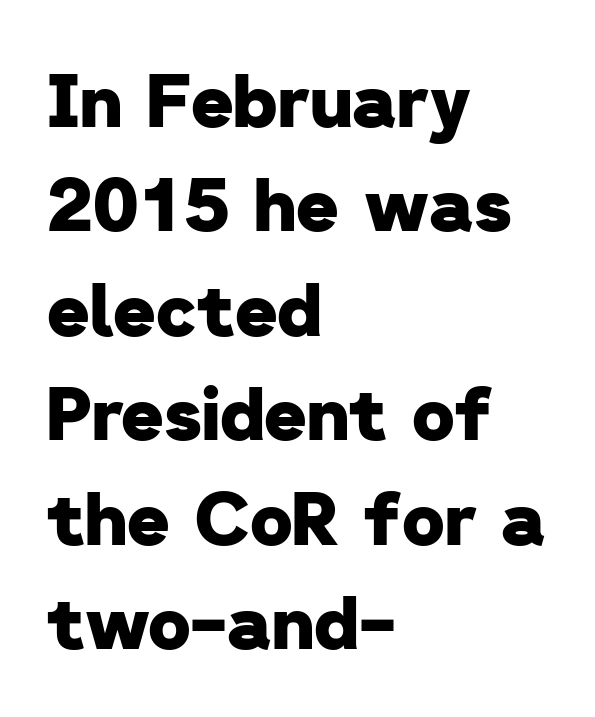
Q: Is the text bold? A: Yes.
Q: Is the typeface a serif or a sans-serif typeface? A: Sans-serif.
Q: Is the text underlined? A: No.
Q: How is the paragraph aligned? A: Left-aligned.
Q: Is the spacing between letters normal or unusually wide? A: Normal.
Q: Is the spacing between lines tight, normal or loose? A: Normal.
Q: Width (condensed, normal, or wide)? A: Normal.
Q: Stroke contrast? A: Low.
Q: x-height? A: Medium.
Q: Monospaced? A: No.
